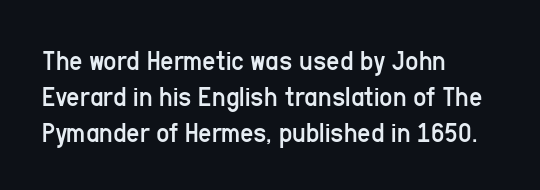
Q: Is the text bold? A: No.
Q: Is the text italic (slanted)? A: No, it is upright.
Q: Is the typeface a serif or a sans-serif typeface? A: Sans-serif.
Q: Is the text underlined? A: No.
Q: How is the paragraph aligned? A: Left-aligned.
Q: Is the spacing between letters normal or unusually wide? A: Normal.
Q: Width (condensed, normal, or wide)? A: Condensed.
Q: Stroke contrast? A: Low.
Q: x-height? A: Medium.
Q: Monospaced? A: No.
